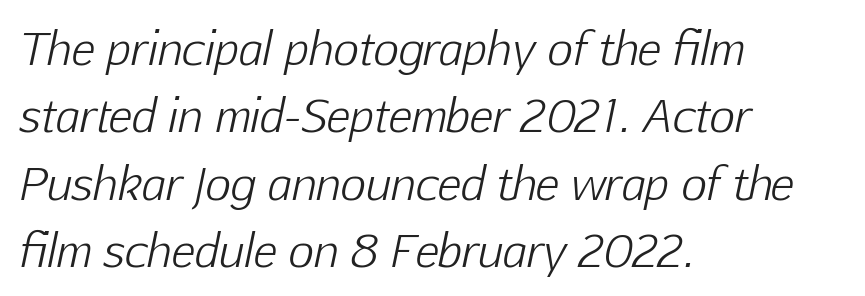
{"italic": "yes", "lean": "right", "slant_degrees": 12, "bold": "no", "weight": "light", "width": "normal", "stroke_contrast": "low", "x_height": "medium", "monospaced": "no", "underline": "no", "align": "left", "line_spacing": "normal", "line_spacing_ratio": 1.53, "letter_spacing": "normal", "letter_spacing_em": 0.0, "glyph_px": 44}
